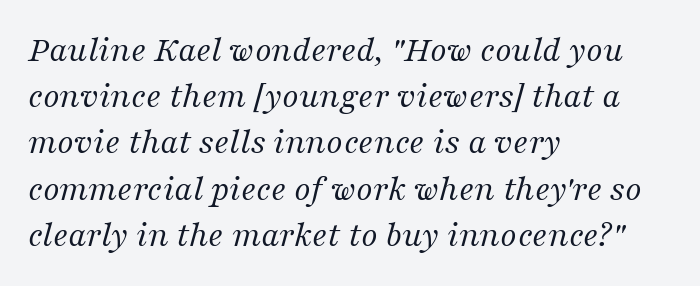
The image shows 37 px regular-weight serif type, italic (leaning right); set left-aligned, normal line spacing (1.25x), normal letter spacing, not underlined; medium stroke contrast and a medium x-height.
